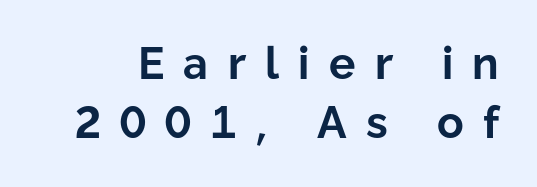
Q: Is the text bold? A: Yes.
Q: Is the text italic (slanted)? A: No, it is upright.
Q: Is the typeface a serif or a sans-serif typeface? A: Sans-serif.
Q: Is the text underlined? A: No.
Q: Is the spacing between letters normal or unusually wide? A: Unusually wide.
Q: Is the spacing between lines tight, normal or loose? A: Normal.
Q: Width (condensed, normal, or wide)? A: Normal.
Q: Stroke contrast? A: Low.
Q: x-height? A: Medium.
Q: Monospaced? A: No.
